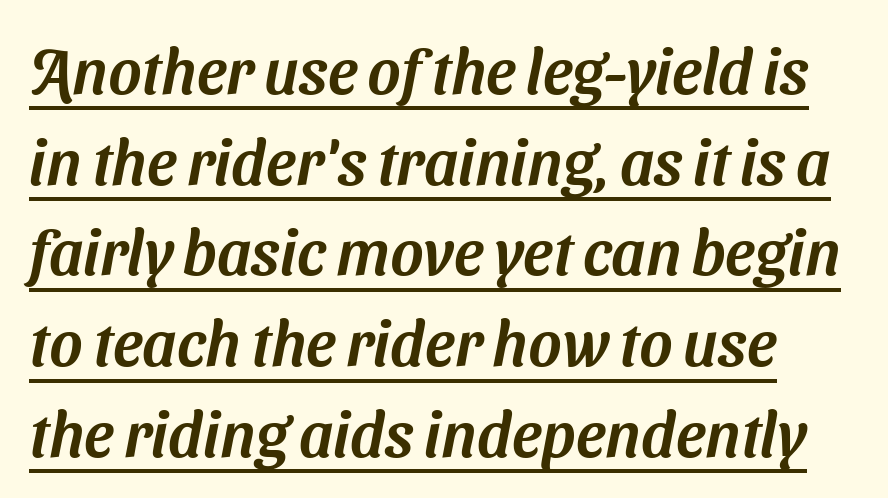
The image shows 63 px sans-serif type; set normal line spacing (1.44x), normal letter spacing, underlined; medium stroke contrast and a medium x-height.
